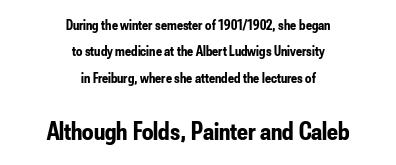
{"italic": "no", "bold": "yes", "underline": "no", "align": "center", "line_spacing_ratio": 1.89, "letter_spacing": "normal", "letter_spacing_em": 0.0, "larger_block": "second", "size_ratio": 1.79, "glyph_px": 25}
